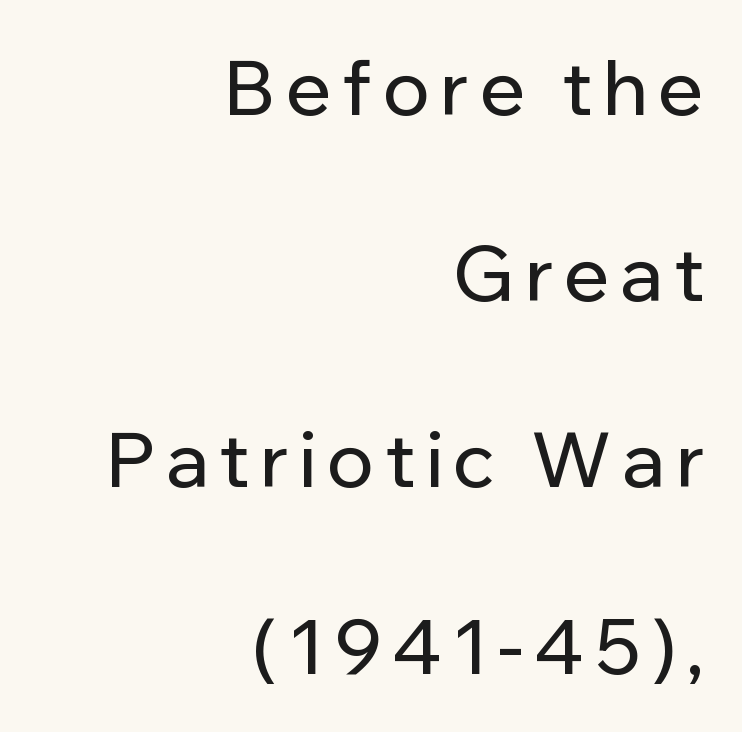
{"serif": "no", "italic": "no", "width": "normal", "stroke_contrast": "low", "x_height": "medium", "monospaced": "no", "underline": "no", "align": "right", "line_spacing": "loose", "line_spacing_ratio": 2.45, "glyph_px": 76}
